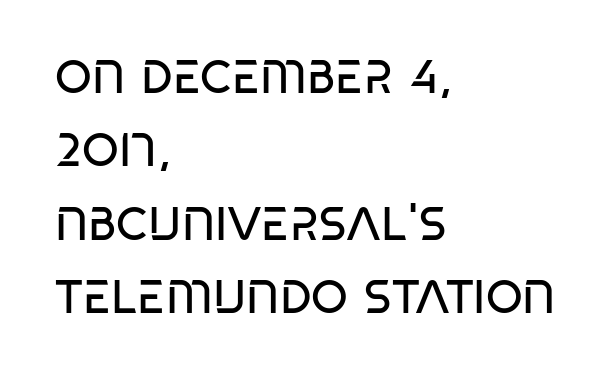
{"serif": "no", "italic": "no", "bold": "no", "weight": "regular", "width": "condensed", "stroke_contrast": "low", "x_height": "large", "monospaced": "no", "underline": "no", "align": "left", "line_spacing": "normal", "line_spacing_ratio": 1.56, "letter_spacing": "normal", "letter_spacing_em": 0.0, "glyph_px": 47}
